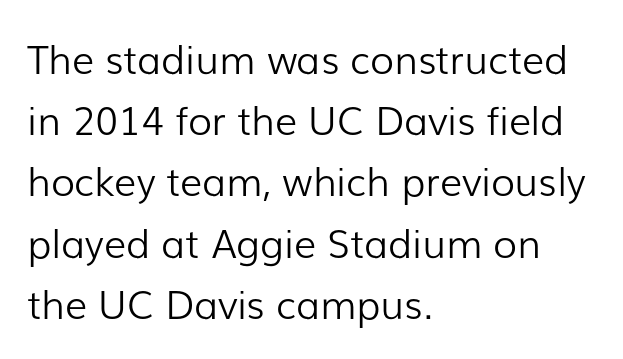
The image shows 39 px light sans-serif type, upright; set left-aligned, normal line spacing (1.57x), normal letter spacing, not underlined; low stroke contrast and a medium x-height.
